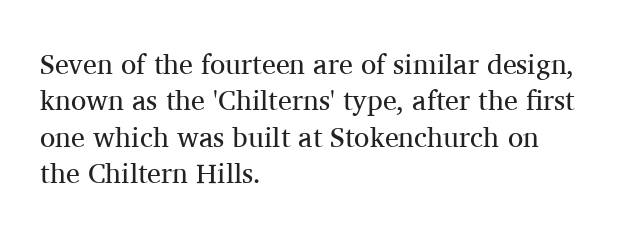
{"serif": "yes", "italic": "no", "bold": "no", "weight": "regular", "width": "normal", "stroke_contrast": "medium", "x_height": "medium", "monospaced": "no", "underline": "no", "align": "left", "line_spacing": "normal", "line_spacing_ratio": 1.3, "letter_spacing": "normal", "letter_spacing_em": 0.0, "glyph_px": 28}
